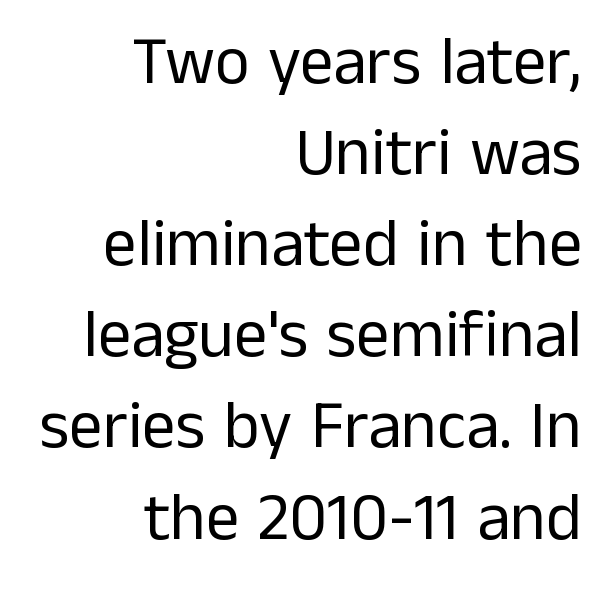
{"serif": "no", "italic": "no", "bold": "no", "weight": "regular", "width": "normal", "stroke_contrast": "low", "x_height": "medium", "monospaced": "no", "underline": "no", "align": "right", "line_spacing": "normal", "line_spacing_ratio": 1.36, "letter_spacing": "normal", "letter_spacing_em": 0.0, "glyph_px": 67}
